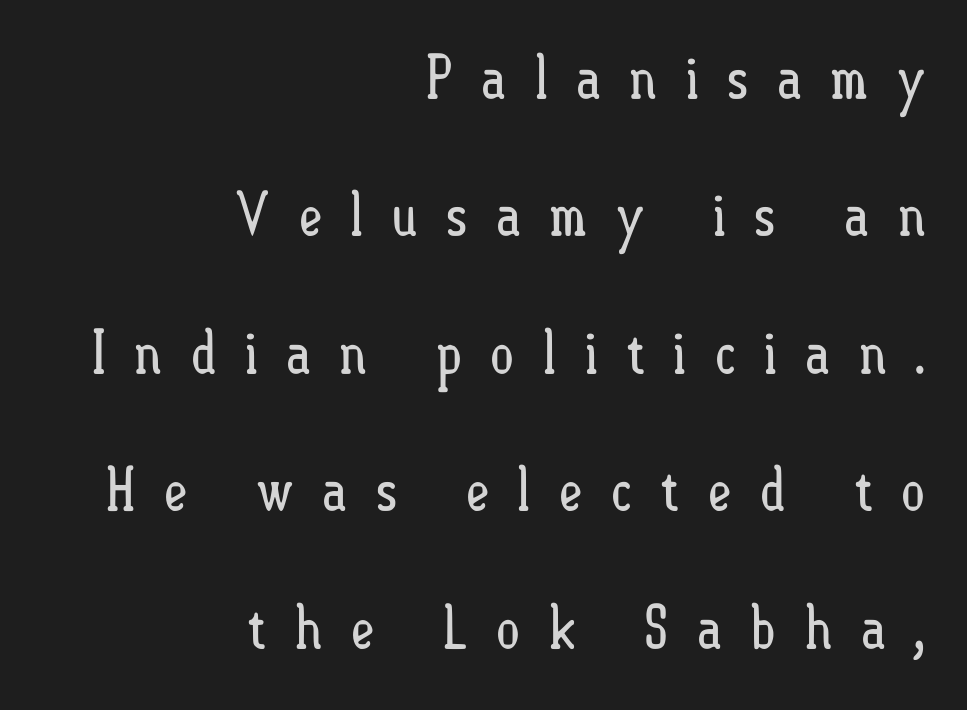
Q: Is the text bold? A: No.
Q: Is the text italic (slanted)? A: No, it is upright.
Q: Is the text underlined? A: No.
Q: How is the paragraph aligned? A: Right-aligned.
Q: Is the spacing between letters normal or unusually wide? A: Unusually wide.
Q: Is the spacing between lines tight, normal or loose? A: Loose.
Q: Width (condensed, normal, or wide)? A: Condensed.
Q: Stroke contrast? A: Low.
Q: x-height? A: Small.
Q: Monospaced? A: No.
